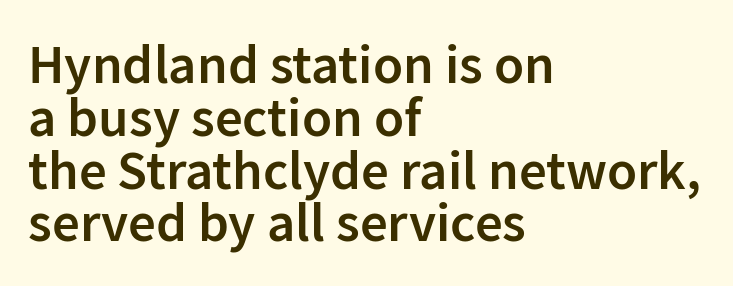
Q: Is the text bold? A: Semi-bold.
Q: Is the text italic (slanted)? A: No, it is upright.
Q: Is the typeface a serif or a sans-serif typeface? A: Sans-serif.
Q: Is the text underlined? A: No.
Q: How is the paragraph aligned? A: Left-aligned.
Q: Is the spacing between letters normal or unusually wide? A: Normal.
Q: Is the spacing between lines tight, normal or loose? A: Tight.
Q: Width (condensed, normal, or wide)? A: Normal.
Q: Stroke contrast? A: Low.
Q: x-height? A: Medium.
Q: Monospaced? A: No.
